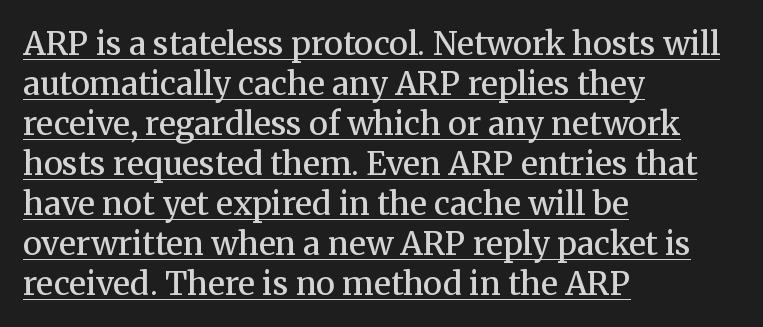
The image shows 32 px semibold serif type, upright; set left-aligned, normal line spacing (1.25x), normal letter spacing, underlined; medium stroke contrast and a medium x-height.
